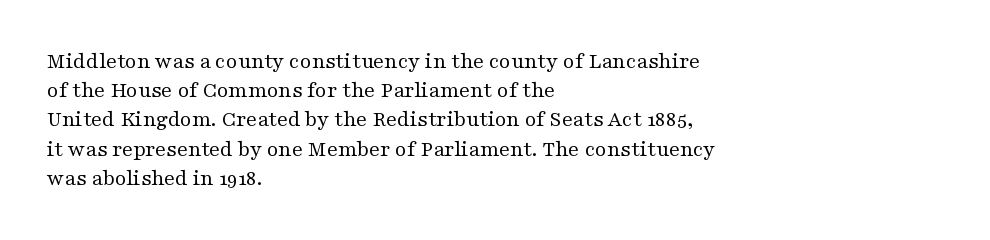
The image shows 23 px text type, upright; set left-aligned, normal line spacing (1.27x), normal letter spacing, not underlined.
